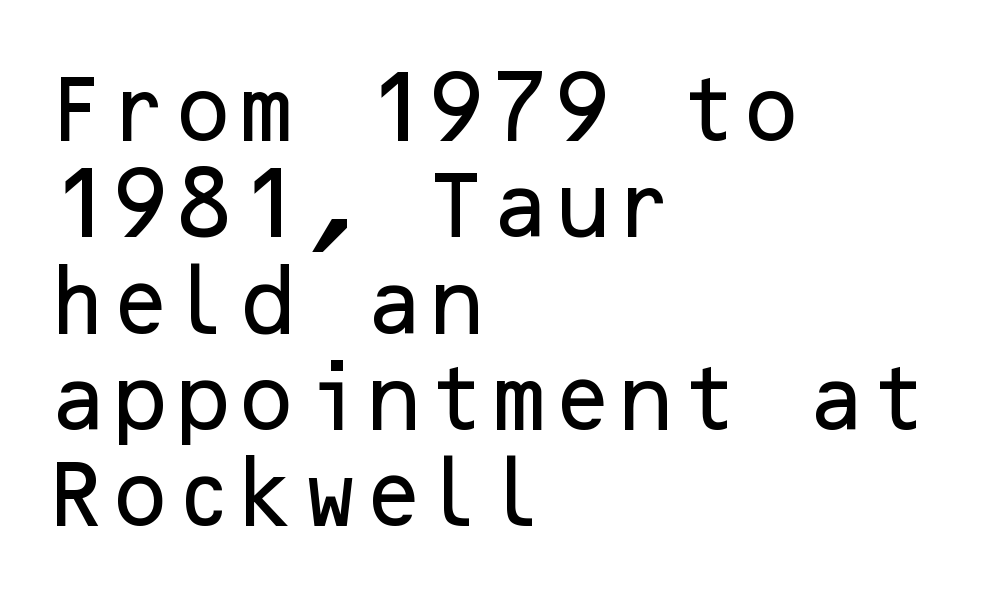
Q: Is the text italic (slanted)? A: No, it is upright.
Q: Is the typeface a serif or a sans-serif typeface? A: Sans-serif.
Q: Is the text underlined? A: No.
Q: How is the paragraph aligned? A: Left-aligned.
Q: Is the spacing between letters normal or unusually wide? A: Normal.
Q: Is the spacing between lines tight, normal or loose? A: Normal.
Q: Width (condensed, normal, or wide)? A: Normal.
Q: Stroke contrast? A: Low.
Q: x-height? A: Medium.
